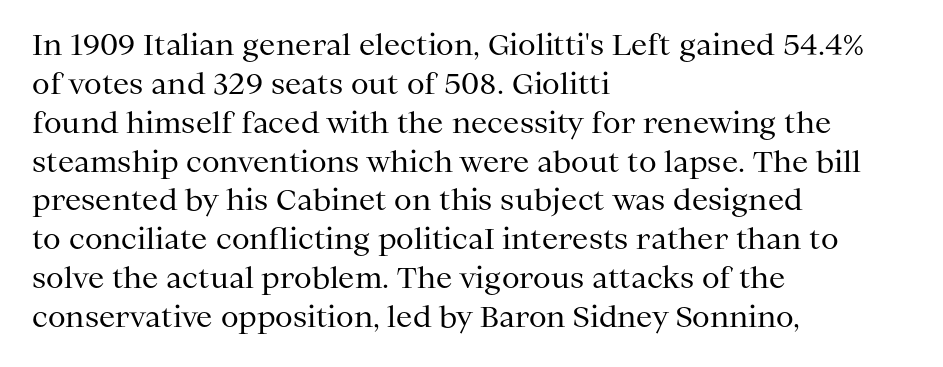
The foot of each line stays bare and open. Is the type heavy? It reads as light-to-regular instead. In CSS terms this would be text-align: left. These lines are rendered in a variable-pitch font. The text was rendered using a seriffed face with decorative stroke endings. If you drew a line through each stem, it would be perfectly vertical.
